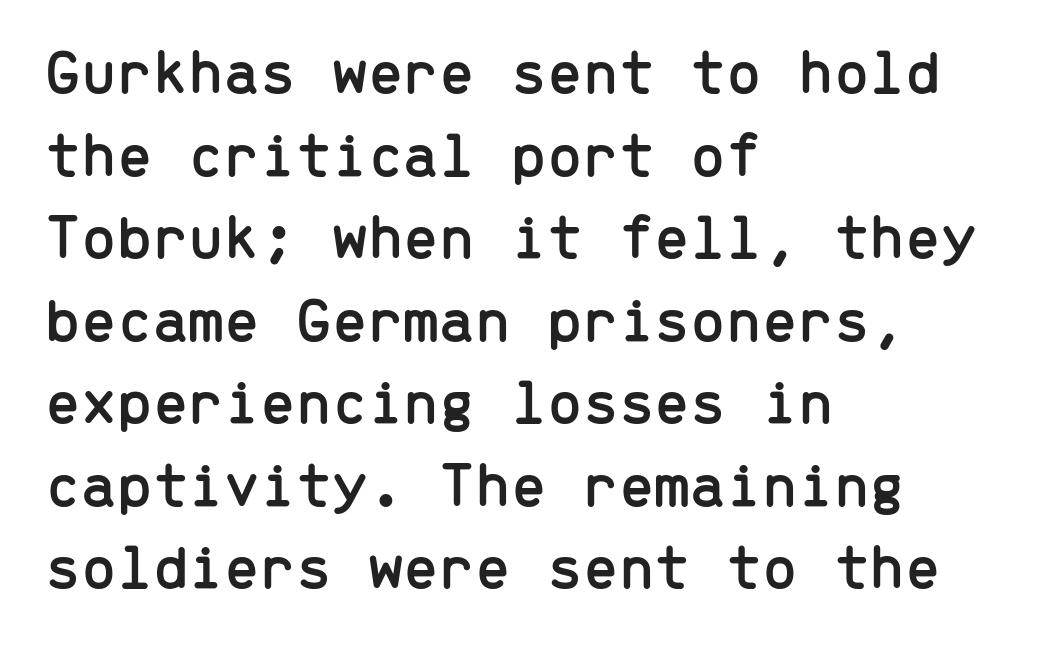
{"serif": "no", "italic": "no", "width": "normal", "stroke_contrast": "low", "x_height": "medium", "monospaced": "yes", "underline": "no", "align": "left", "line_spacing": "normal", "line_spacing_ratio": 1.29, "letter_spacing": "normal", "letter_spacing_em": 0.0, "glyph_px": 64}
